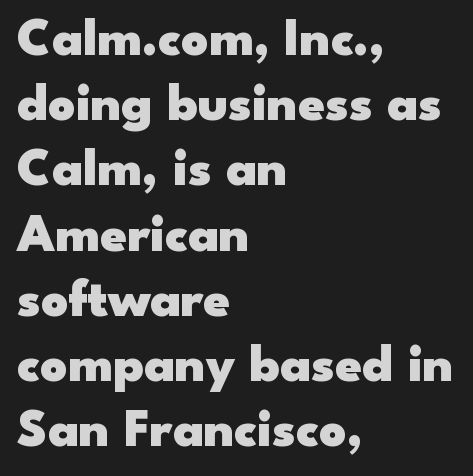
The image shows 53 px heavy, wide sans-serif type, upright; set left-aligned, line spacing 1.23x, normal letter spacing, not underlined; low stroke contrast and a small x-height.
